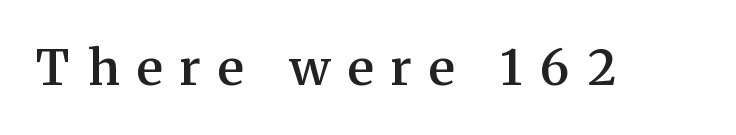
You could not count columns in this text — the font is proportionally spaced. Typographically, this falls in the serif category. You could only call the tracking loose — the letters float apart. These lines carry some extra weight — a demibold, not a full bold. Is there any slant? The stems are plumb. Anything drawn beneath the words? Only blank space.
